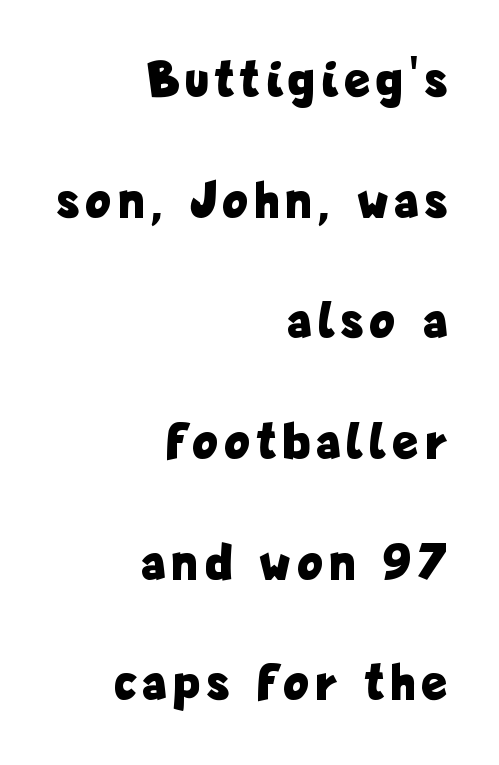
The lettering stays uniformly vertical, giving the passage a roman look. Horizontal alignment here is rightward, an uncommon choice for prose. You could not count columns in this text — the font is proportionally spaced. A typesetter would label this face a sans. Check under the words: just untouched page.
